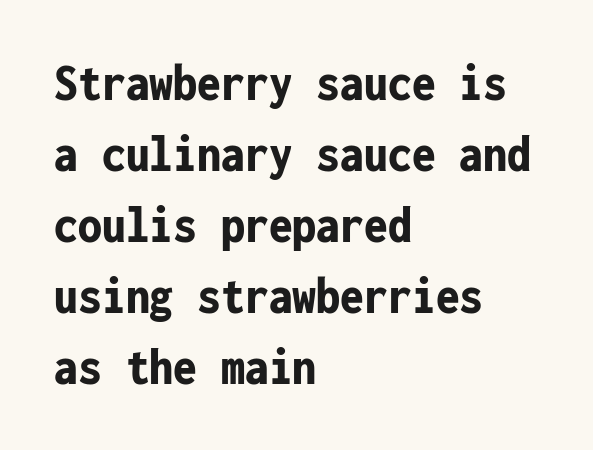
The image shows 53 px bold, condensed sans-serif type, upright, monospaced; set left-aligned, normal line spacing (1.34x), normal letter spacing, not underlined; low stroke contrast and a medium x-height.
